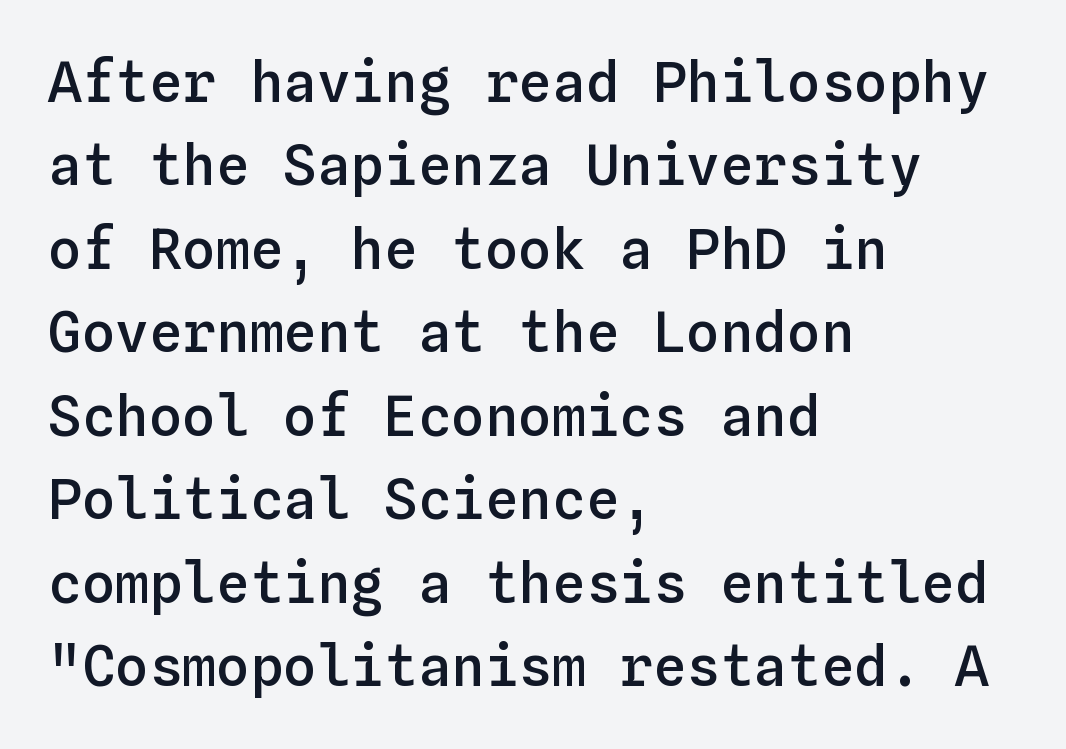
{"italic": "no", "bold": "semi", "weight": "semibold", "width": "normal", "stroke_contrast": "low", "x_height": "medium", "monospaced": "yes", "underline": "no", "align": "left", "line_spacing": "normal", "line_spacing_ratio": 1.49, "letter_spacing": "normal", "letter_spacing_em": 0.0, "glyph_px": 56}
